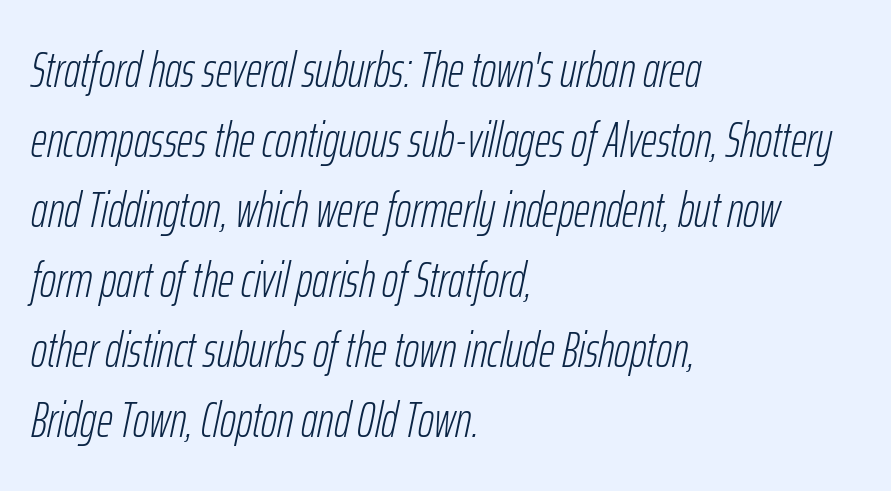
Each letter keeps its own natural width here, so spacing adapts to shape. The line texture is even and compact thanks to regular tracking. No letter is thick-stroked: the sample isn't bold. Tall strokes in this sample are angled rather than plumb.
